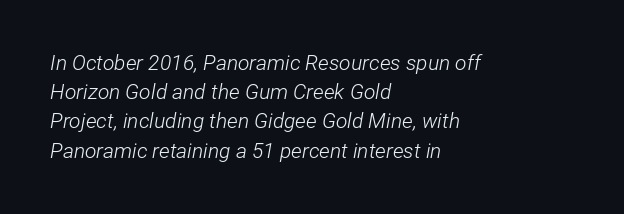
The image shows 21 px text type, italic (leaning right); set left-aligned, normal line spacing (1.39x), normal letter spacing, not underlined.
